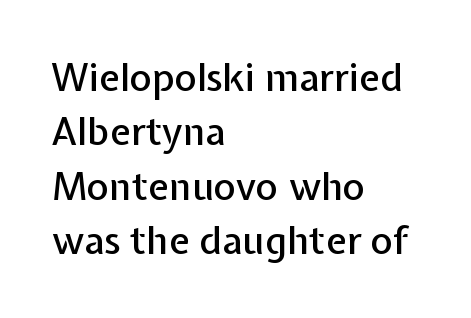
Line beginnings align vertically; line endings do not. A typesetter would mark this as roman, not italic. Font category for this specimen: sans-serif. Varying glyph widths throughout — classic text-font behaviour. There is no visible air inserted between adjacent glyphs.
